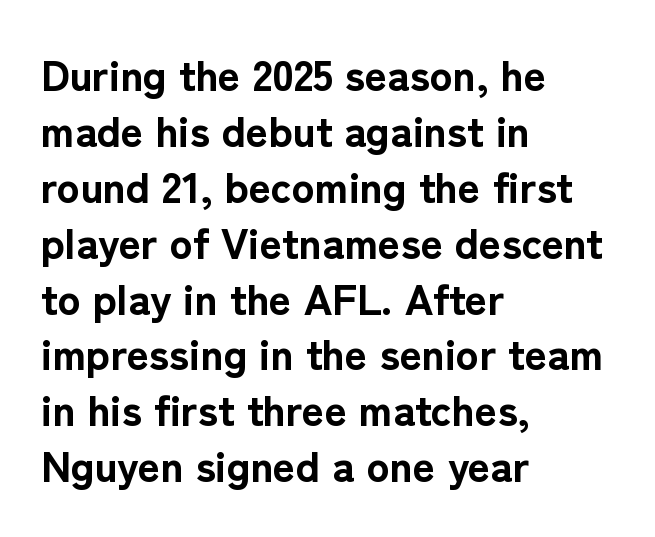
The image shows 43 px bold sans-serif type, upright; set left-aligned, normal line spacing (1.3x), normal letter spacing, not underlined; low stroke contrast and a medium x-height.
